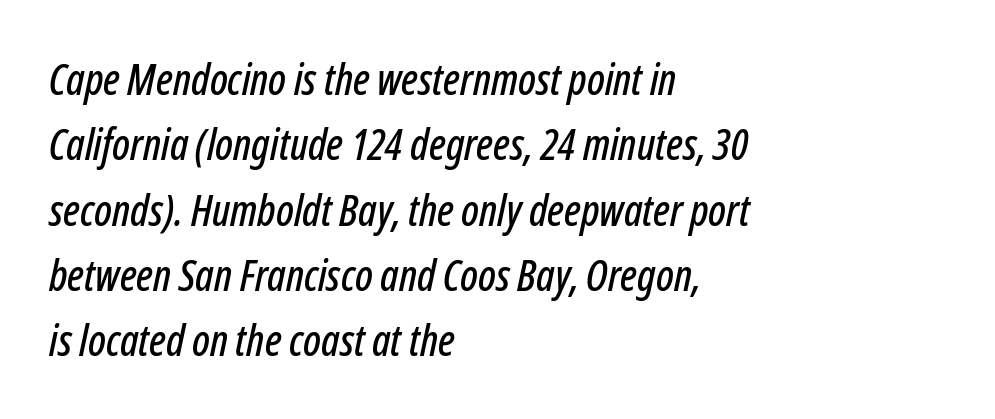
The image shows 43 px condensed type, italic (leaning right); set left-aligned, normal line spacing (1.52x), normal letter spacing, not underlined; low stroke contrast and a medium x-height.
